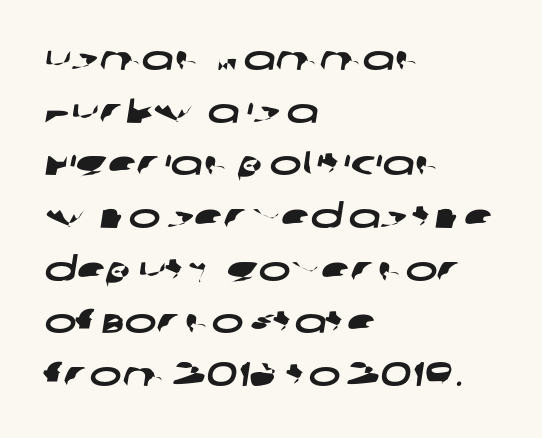
{"serif": "no", "width": "wide", "stroke_contrast": "low", "x_height": "large", "monospaced": "no", "underline": "no", "align": "left", "line_spacing": "normal", "line_spacing_ratio": 1.55, "letter_spacing": "normal", "letter_spacing_em": 0.0, "glyph_px": 34}
